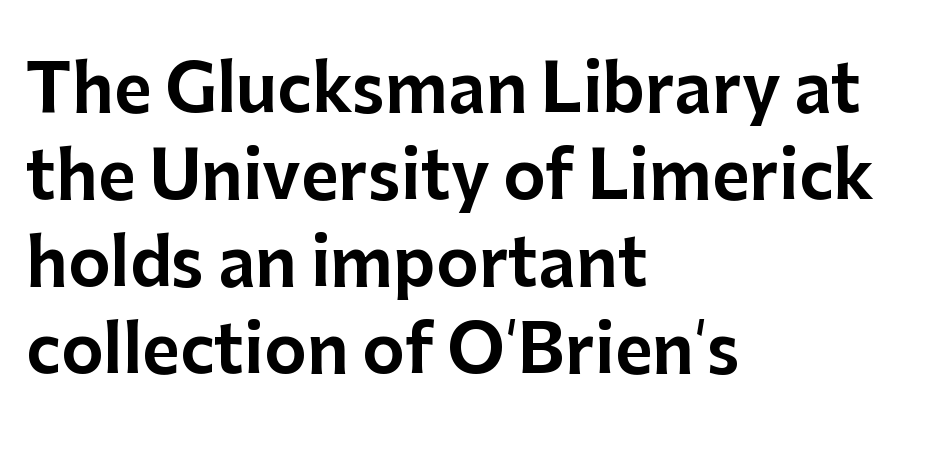
It's the straight-up-and-down kind of type. The text was rendered using a sans face with plain stroke endings. The ragged edge is on the right, which tells us the setting is flush left. Check the space under the baseline: it is left empty. Inter-character spacing is left at the font's built-in metrics.
